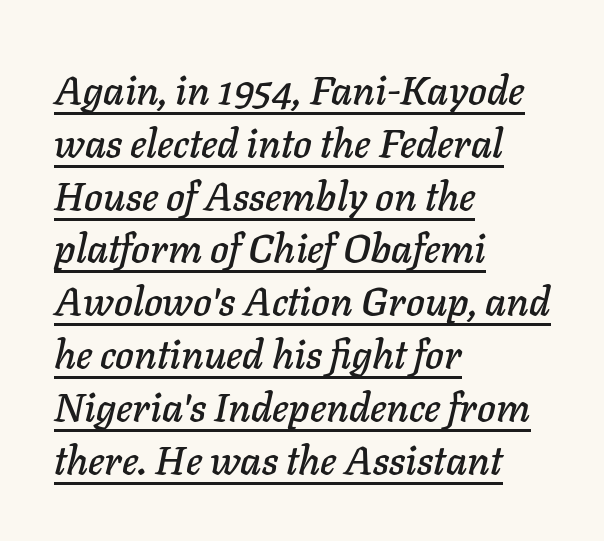
The image shows 40 px text type, italic (leaning right); set left-aligned, normal line spacing (1.32x), normal letter spacing, underlined; low stroke contrast and a medium x-height.
